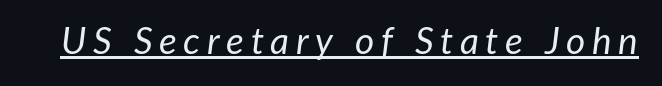
The image shows 37 px regular-weight type, italic (leaning right); set underlined; low stroke contrast and a medium x-height.
